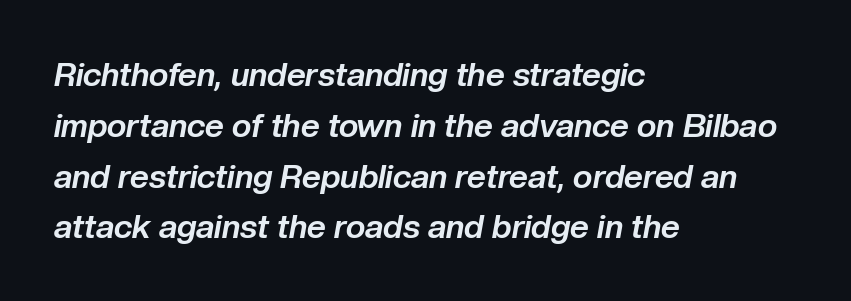
{"italic": "yes", "lean": "right", "slant_degrees": 10, "bold": "yes", "weight": "bold", "width": "normal", "stroke_contrast": "low", "x_height": "medium", "monospaced": "no", "underline": "no", "align": "left", "line_spacing": "normal", "line_spacing_ratio": 1.54, "letter_spacing": "normal", "letter_spacing_em": 0.0, "glyph_px": 33}
